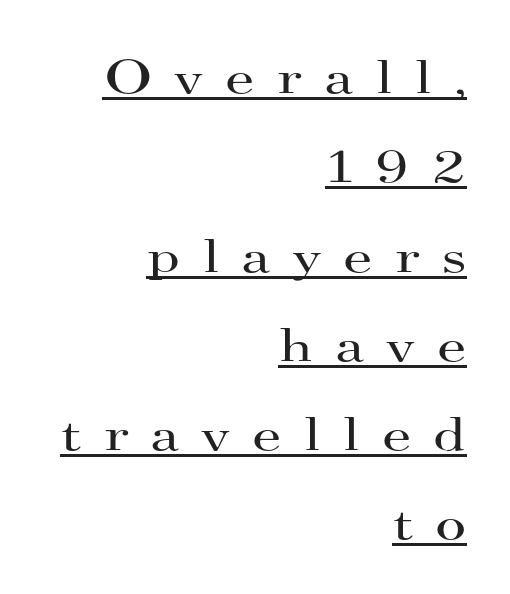
The image shows 48 px regular-weight, wide serif type, upright; set right-aligned, line spacing 1.86x, unusually wide letter spacing (+0.45 em), underlined; high stroke contrast and a small x-height.
